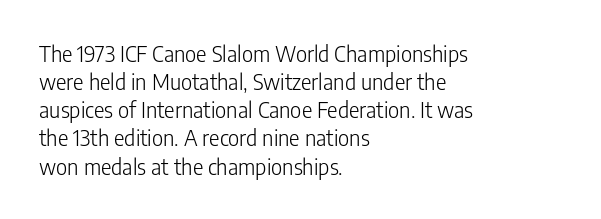
Q: Is the text bold? A: No.
Q: Is the text italic (slanted)? A: No, it is upright.
Q: Is the text underlined? A: No.
Q: How is the paragraph aligned? A: Left-aligned.
Q: Is the spacing between letters normal or unusually wide? A: Normal.
Q: Is the spacing between lines tight, normal or loose? A: Normal.
